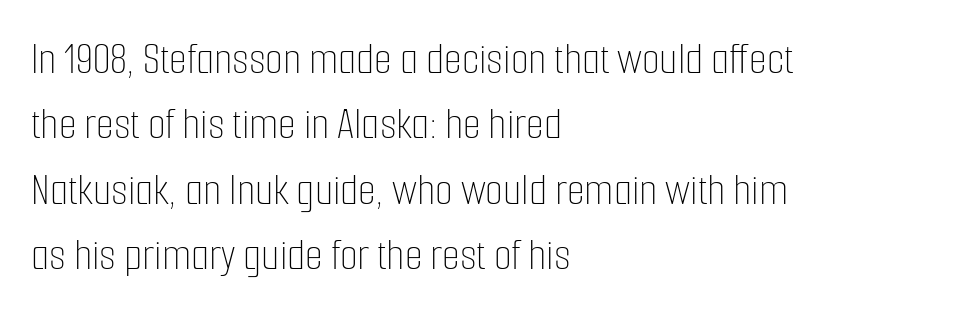
The image shows 46 px thin, condensed type, upright; set left-aligned, normal line spacing (1.42x), normal letter spacing, not underlined; low stroke contrast and a medium x-height.
